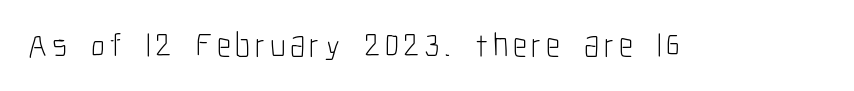
Q: Is the text bold? A: No.
Q: Is the text italic (slanted)? A: No, it is upright.
Q: Is the typeface a serif or a sans-serif typeface? A: Sans-serif.
Q: Is the text underlined? A: No.
Q: Width (condensed, normal, or wide)? A: Condensed.
Q: Stroke contrast? A: Low.
Q: x-height? A: Medium.
Q: Monospaced? A: No.
